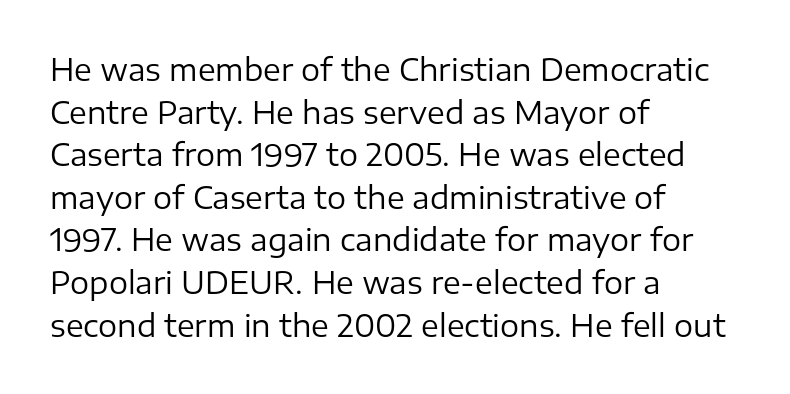
The image shows 30 px regular-weight sans-serif type, upright; set left-aligned, normal line spacing (1.42x), normal letter spacing, not underlined; low stroke contrast and a medium x-height.
